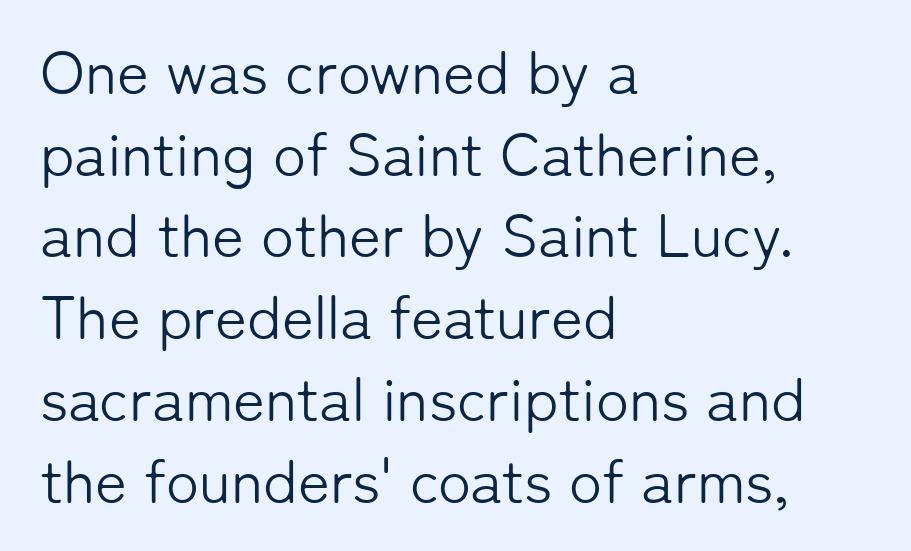
Q: Is the text bold? A: No.
Q: Is the text italic (slanted)? A: No, it is upright.
Q: Is the typeface a serif or a sans-serif typeface? A: Sans-serif.
Q: Is the text underlined? A: No.
Q: How is the paragraph aligned? A: Left-aligned.
Q: Is the spacing between letters normal or unusually wide? A: Normal.
Q: Is the spacing between lines tight, normal or loose? A: Normal.
Q: Width (condensed, normal, or wide)? A: Normal.
Q: Stroke contrast? A: Low.
Q: x-height? A: Medium.
Q: Monospaced? A: No.
